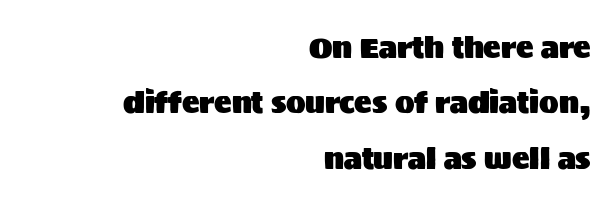
{"serif": "no", "italic": "no", "width": "normal", "stroke_contrast": "medium", "x_height": "large", "monospaced": "no", "underline": "no", "align": "right", "line_spacing": "loose", "line_spacing_ratio": 1.91, "letter_spacing": "normal", "letter_spacing_em": 0.0, "glyph_px": 29}
